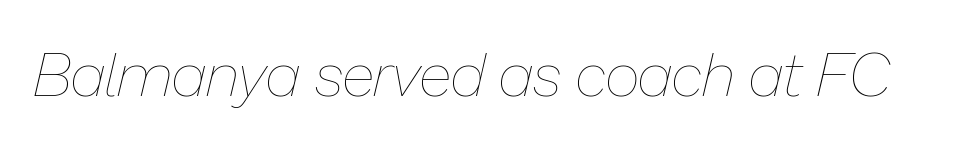
Character widths vary here, with narrow letters taking less room than wide ones. Nothing heavy about these letters — not bold at all. Only glyphs here, with clear space below each row. Glyph-to-glyph distance matches everyday printed text. Slant detected: the letters are inclined.
